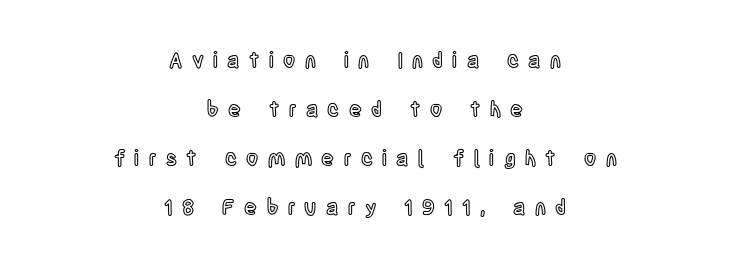
Q: Is the text italic (slanted)? A: No, it is upright.
Q: Is the text underlined? A: No.
Q: How is the paragraph aligned? A: Centered.
Q: Is the spacing between letters normal or unusually wide? A: Unusually wide.
Q: Is the spacing between lines tight, normal or loose? A: Loose.
